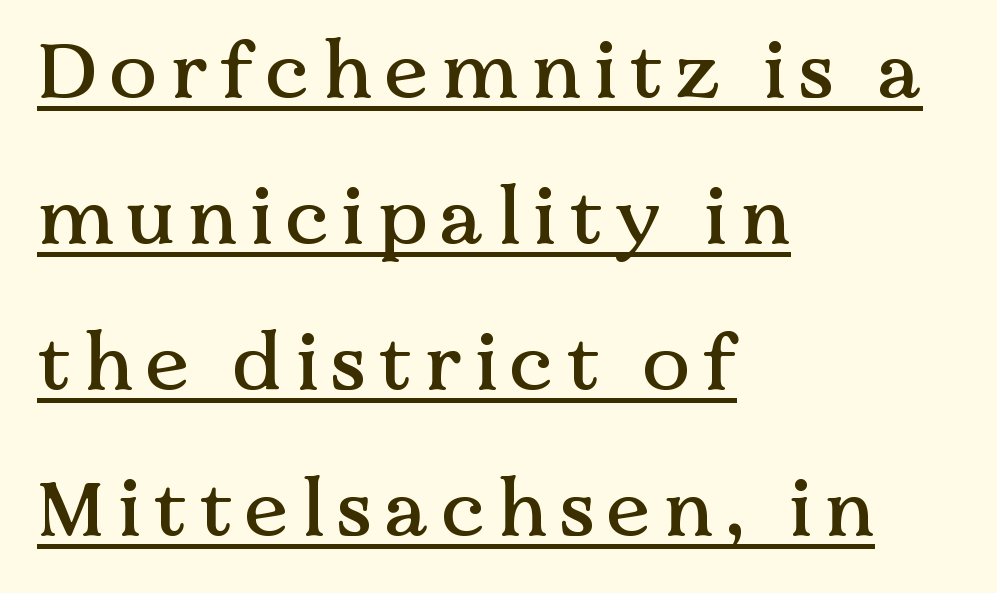
In terms of posture, this sample is upright. The rendered words wear a rule along their underside. Do the characters align in a grid? No, the font is proportional. A classic flush-left, rag-right setting is used for this passage. Serif or sans? Serif — the stroke terminals have little feet.
